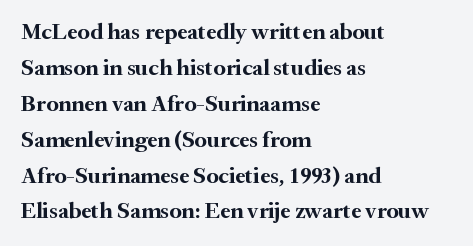
The line-height multiplier appears to be the usual default. Plain, unruled lines of type. The type is set solid horizontally, with unmodified tracking. Horizontal alignment here is leftward, the default for most running prose. Does the weight exceed regular? Yes, all the way to bold.
